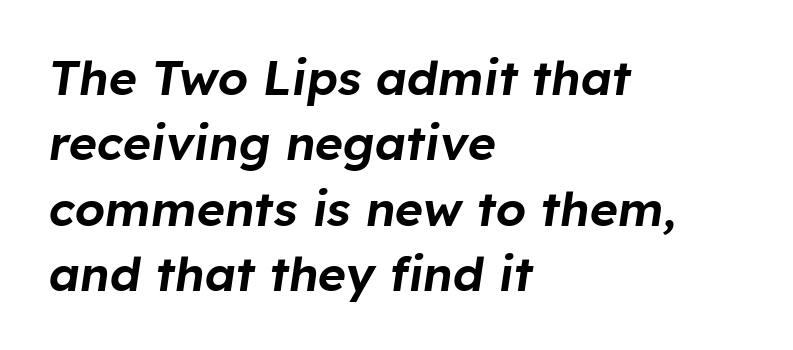
Q: Is the text italic (slanted)? A: Yes, it leans right by about 8 degrees.
Q: Is the text underlined? A: No.
Q: How is the paragraph aligned? A: Left-aligned.
Q: Is the spacing between letters normal or unusually wide? A: Normal.
Q: Is the spacing between lines tight, normal or loose? A: Normal.
Q: Width (condensed, normal, or wide)? A: Normal.
Q: Stroke contrast? A: Low.
Q: x-height? A: Medium.
Q: Monospaced? A: No.
